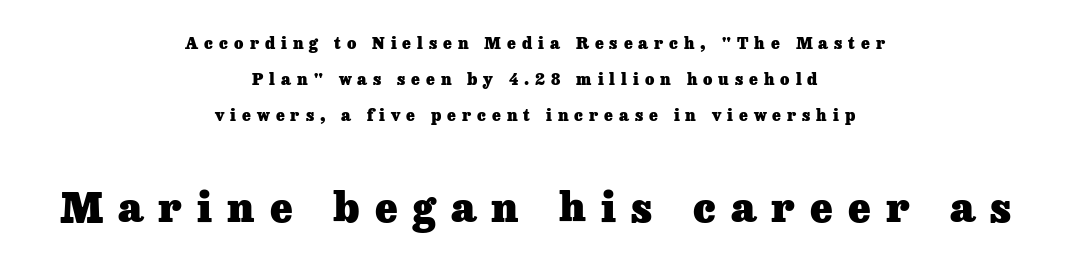
Q: Is the text bold? A: Yes.
Q: Is the text italic (slanted)? A: No, it is upright.
Q: Is the typeface a serif or a sans-serif typeface? A: Serif.
Q: Is the text underlined? A: No.
Q: How is the paragraph aligned? A: Centered.
Q: Is the spacing between letters normal or unusually wide? A: Unusually wide.
Q: Is the spacing between lines tight, normal or loose? A: Loose.
Q: Which block of text is set in a larger size, the first (top) or the second (bottom)? A: The second (bottom) one.
Q: Width (condensed, normal, or wide)? A: Normal.
Q: Stroke contrast? A: Low.
Q: x-height? A: Medium.
Q: Monospaced? A: No.
